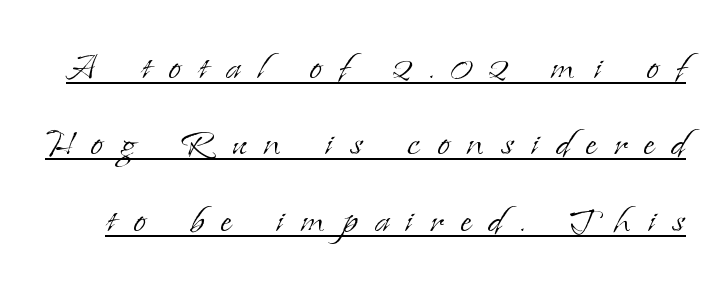
The image shows 46 px light serif type; set normal line spacing (1.66x), unusually wide letter spacing (+0.37 em), underlined; low stroke contrast and a small x-height.
